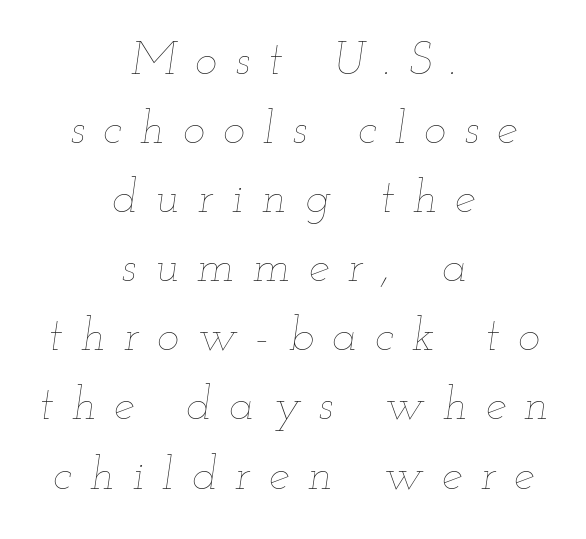
The rendering uses a moderate line-height, typical for paragraphs. The tracking reads as deliberately expanded to a designer's eye. Spacing verdict: proportional, widths tailored to each character. The font sits on the lighter half of the weight spectrum, regular included.
